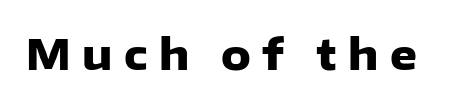
Q: Is the text bold? A: Yes.
Q: Is the text italic (slanted)? A: No, it is upright.
Q: Is the typeface a serif or a sans-serif typeface? A: Sans-serif.
Q: Is the text underlined? A: No.
Q: Is the spacing between letters normal or unusually wide? A: Unusually wide.
Q: Width (condensed, normal, or wide)? A: Normal.
Q: Stroke contrast? A: Low.
Q: x-height? A: Medium.
Q: Monospaced? A: No.
